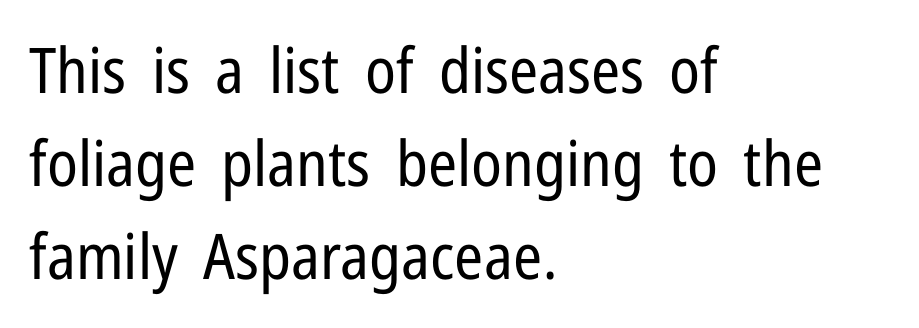
Q: Is the text bold? A: No.
Q: Is the text italic (slanted)? A: No, it is upright.
Q: Is the typeface a serif or a sans-serif typeface? A: Sans-serif.
Q: Is the text underlined? A: No.
Q: How is the paragraph aligned? A: Left-aligned.
Q: Is the spacing between letters normal or unusually wide? A: Normal.
Q: Is the spacing between lines tight, normal or loose? A: Normal.
Q: Width (condensed, normal, or wide)? A: Condensed.
Q: Stroke contrast? A: Low.
Q: x-height? A: Medium.
Q: Monospaced? A: No.
